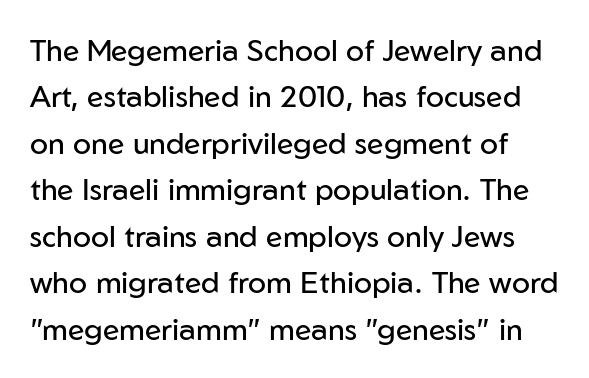
No italicization has been applied; the sample stays upright. The strokes carry an ordinary text weight at most. Spacing verdict: proportional, widths tailored to each character. Baseline-to-baseline distance is the conventional proportion of letter height. The tracking reads as untouched default to a designer's eye. Classification — sans serif.
